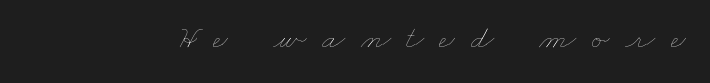
The image shows 34 px thin, wide type; set unusually wide letter spacing (+0.46 em), not underlined; low stroke contrast and a small x-height.
